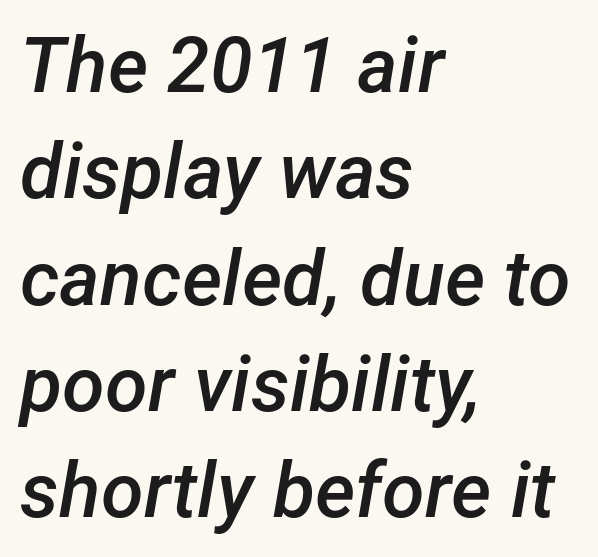
Tracking here is standard; glyphs follow each other at the usual distance. Regarding leading, the lines here are spaced in the standard way. Tall strokes in this sample are angled rather than plumb. Does the weight exceed regular? Yes, but only to semibold. The rag falls on the right side of this text block.
